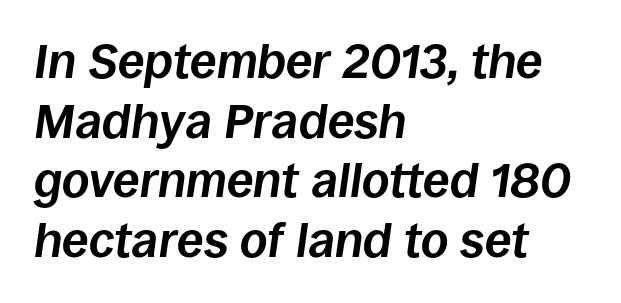
Q: Is the text bold? A: Yes.
Q: Is the text italic (slanted)? A: Yes, it leans right by about 8 degrees.
Q: Is the text underlined? A: No.
Q: How is the paragraph aligned? A: Left-aligned.
Q: Is the spacing between letters normal or unusually wide? A: Normal.
Q: Width (condensed, normal, or wide)? A: Normal.
Q: Stroke contrast? A: Low.
Q: x-height? A: Large.
Q: Monospaced? A: No.
